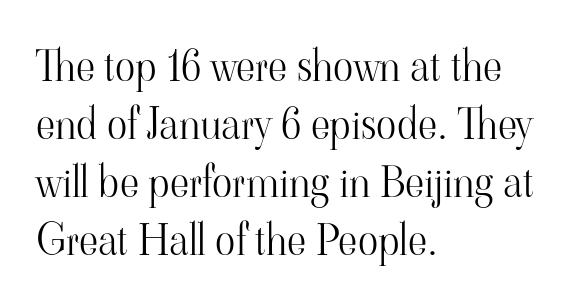
Q: Is the text bold? A: No.
Q: Is the text italic (slanted)? A: No, it is upright.
Q: Is the typeface a serif or a sans-serif typeface? A: Serif.
Q: Is the text underlined? A: No.
Q: How is the paragraph aligned? A: Left-aligned.
Q: Is the spacing between letters normal or unusually wide? A: Normal.
Q: Is the spacing between lines tight, normal or loose? A: Normal.
Q: Width (condensed, normal, or wide)? A: Normal.
Q: Stroke contrast? A: High.
Q: x-height? A: Small.
Q: Monospaced? A: No.
